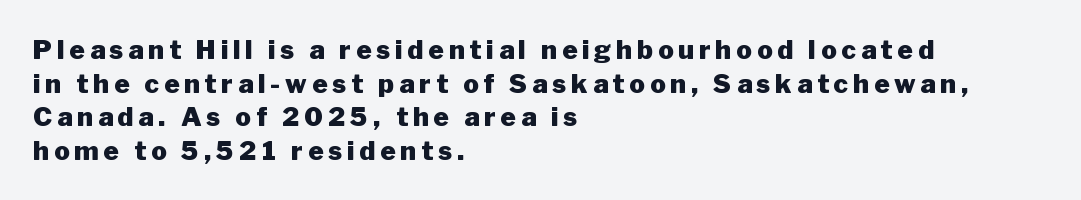
{"italic": "no", "bold": "yes", "underline": "no", "align": "left", "line_spacing": "normal", "line_spacing_ratio": 1.29, "glyph_px": 26}
